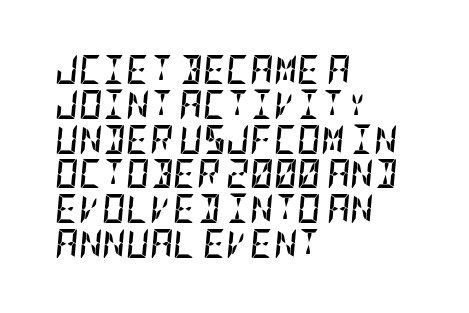
{"italic": "yes", "lean": "right", "slant_degrees": 5, "bold": "yes", "weight": "semibold", "width": "condensed", "stroke_contrast": "low", "x_height": "large", "underline": "no", "align": "left", "line_spacing_ratio": 1.2, "letter_spacing": "normal", "letter_spacing_em": 0.0, "glyph_px": 29}
